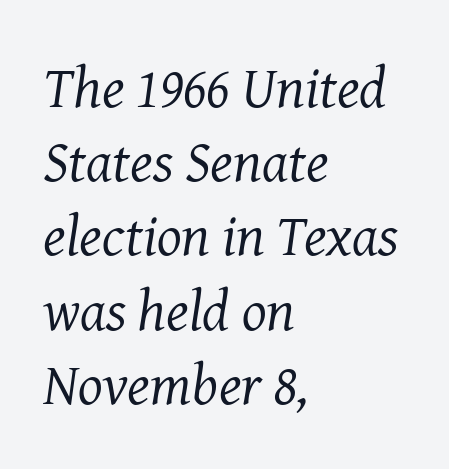
The image shows 58 px regular-weight serif type, italic (leaning right); set left-aligned, normal line spacing (1.28x), normal letter spacing, not underlined; medium stroke contrast and a medium x-height.
